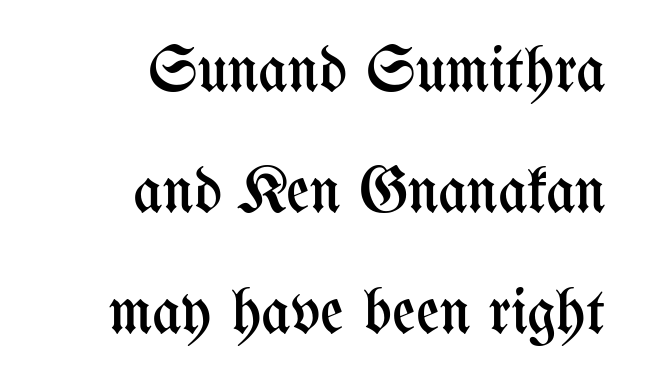
{"italic": "no", "bold": "no", "weight": "regular", "width": "condensed", "stroke_contrast": "medium", "x_height": "medium", "monospaced": "no", "underline": "no", "align": "right", "line_spacing_ratio": 1.89, "letter_spacing": "normal", "letter_spacing_em": 0.0, "glyph_px": 64}
